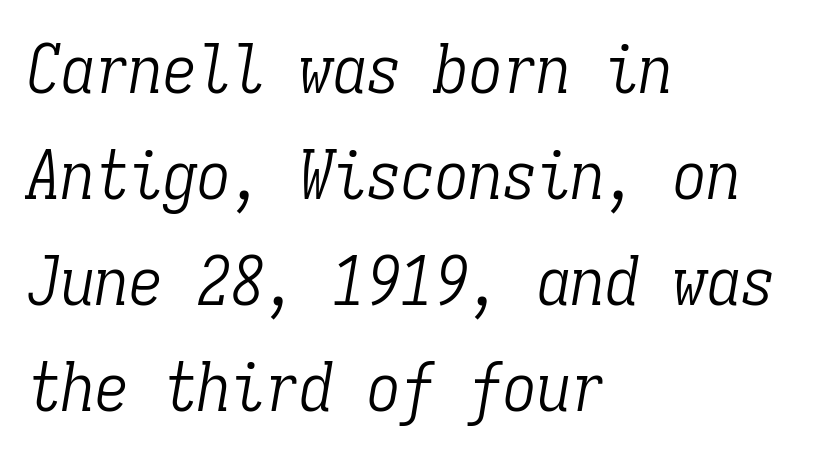
The image shows 68 px light, condensed serif type, italic (leaning right), monospaced; set left-aligned, normal line spacing (1.56x), normal letter spacing, not underlined; low stroke contrast and a medium x-height.
